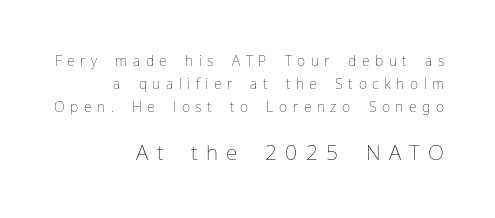
These lines are set flush right with a ragged left edge. Glyph-to-glyph distance is far greater than everyday printed text. Is this a heavy cut? Hardly; it is regular or lighter. One glance says typical: line gaps are just what's usual.
